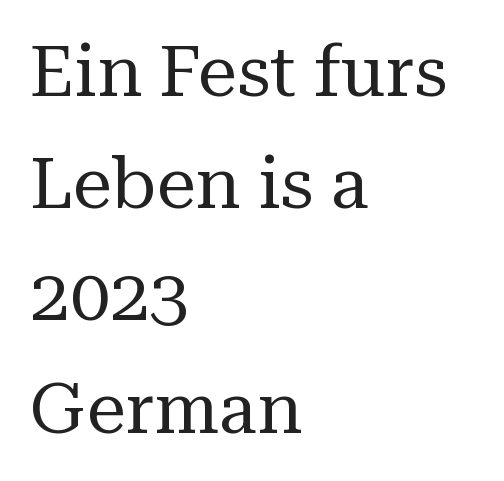
Q: Is the text bold? A: No.
Q: Is the text italic (slanted)? A: No, it is upright.
Q: Is the typeface a serif or a sans-serif typeface? A: Serif.
Q: Is the text underlined? A: No.
Q: How is the paragraph aligned? A: Left-aligned.
Q: Is the spacing between letters normal or unusually wide? A: Normal.
Q: Is the spacing between lines tight, normal or loose? A: Normal.
Q: Width (condensed, normal, or wide)? A: Normal.
Q: Stroke contrast? A: Medium.
Q: x-height? A: Medium.
Q: Monospaced? A: No.
